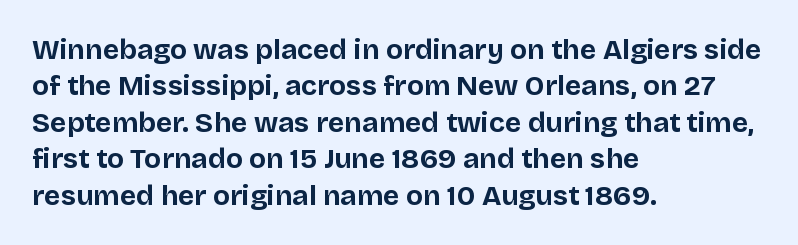
{"serif": "no", "italic": "no", "bold": "yes", "weight": "bold", "width": "normal", "stroke_contrast": "low", "x_height": "large", "monospaced": "no", "underline": "no", "align": "left", "line_spacing": "normal", "line_spacing_ratio": 1.3, "letter_spacing": "normal", "letter_spacing_em": 0.0, "glyph_px": 28}
